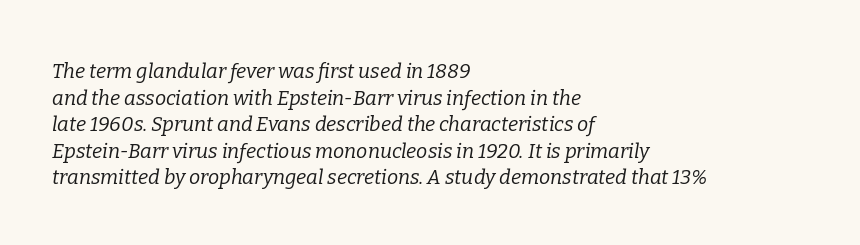
The image shows 20 px text type, italic (leaning right); set left-aligned, normal line spacing (1.33x), normal letter spacing, not underlined.
